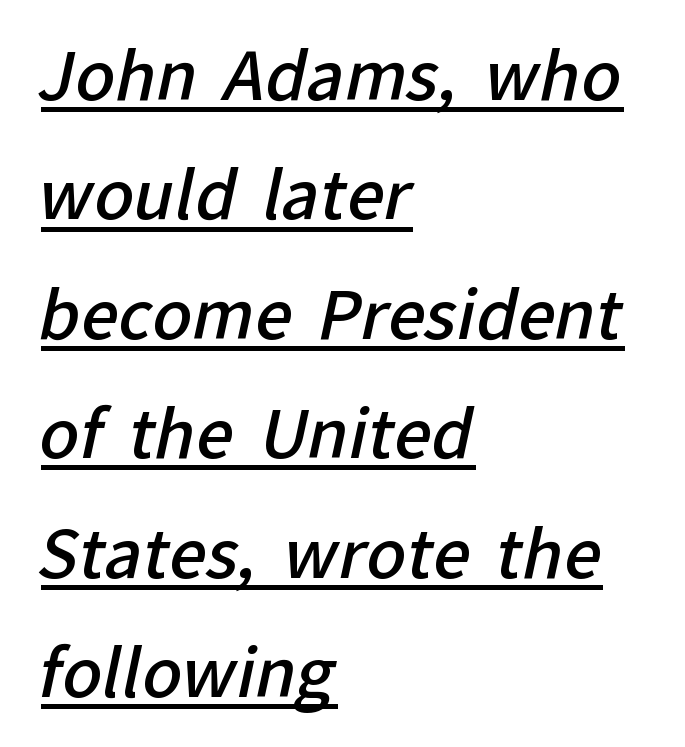
Q: Is the text bold? A: Semi-bold.
Q: Is the typeface a serif or a sans-serif typeface? A: Sans-serif.
Q: Is the text underlined? A: Yes.
Q: How is the paragraph aligned? A: Left-aligned.
Q: Is the spacing between letters normal or unusually wide? A: Normal.
Q: Width (condensed, normal, or wide)? A: Normal.
Q: Stroke contrast? A: Low.
Q: x-height? A: Medium.
Q: Monospaced? A: No.
